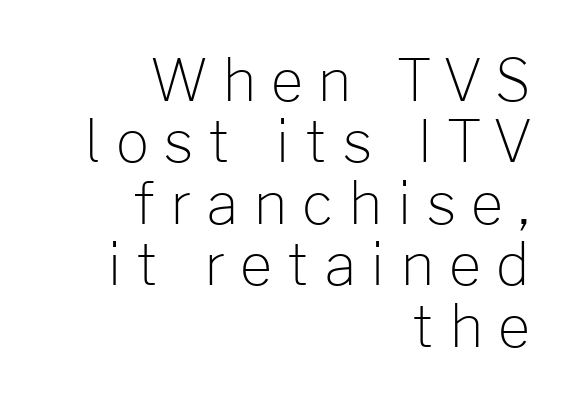
Posture: straight, roman, zero tilt. Letters rest on an invisible, unmarked baseline. Display-style spreading of the glyphs; the letterfit is very open. These glyphs show unthickened strokes, regular width or finer. This rendering employs a face without finishing strokes, i.e., a sans-serif.
